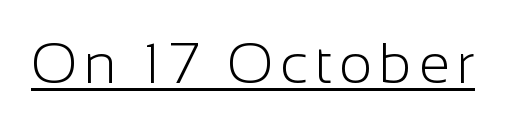
The image shows 57 px light sans-serif type, upright; set underlined; low stroke contrast and a medium x-height.
